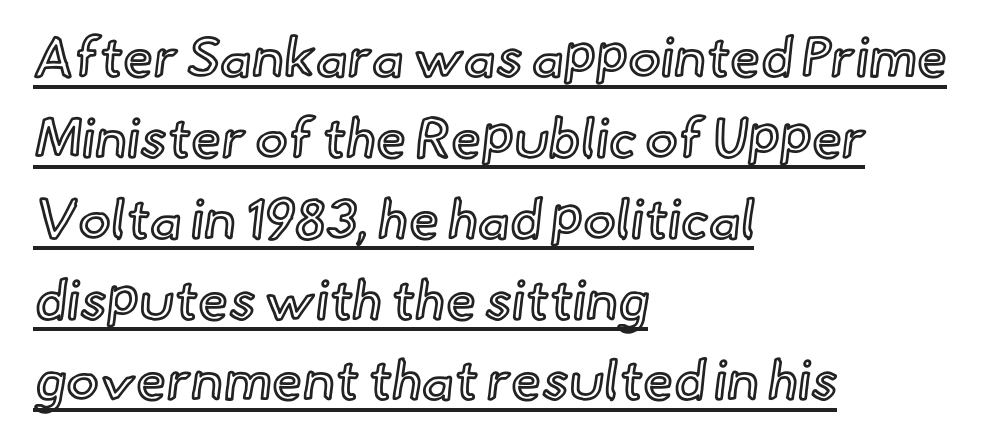
If you drew a ruler down the left edge, every line would touch it. The letters sit at their default tracking, neither squeezed nor spread. You could not count columns in this text — the font is proportionally spaced. Compared with typical paragraphs, the rows here are spaced about the same. Like a heading marked for emphasis, these lines bear an underscore.
